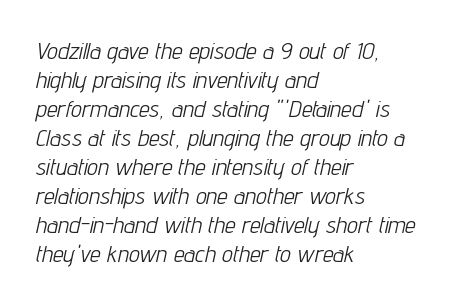
Q: Is the text bold? A: No.
Q: Is the text italic (slanted)? A: Yes, it leans right by about 12 degrees.
Q: Is the text underlined? A: No.
Q: How is the paragraph aligned? A: Left-aligned.
Q: Is the spacing between letters normal or unusually wide? A: Normal.
